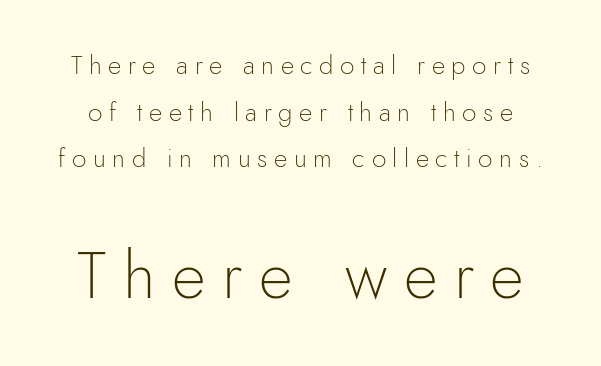
{"serif": "no", "italic": "no", "bold": "no", "weight": "light", "width": "normal", "x_height": "small", "monospaced": "no", "underline": "no", "line_spacing_ratio": 1.79, "letter_spacing": "wide", "letter_spacing_em": 0.25, "larger_block": "second", "size_ratio": 2.54, "glyph_px": 66}
